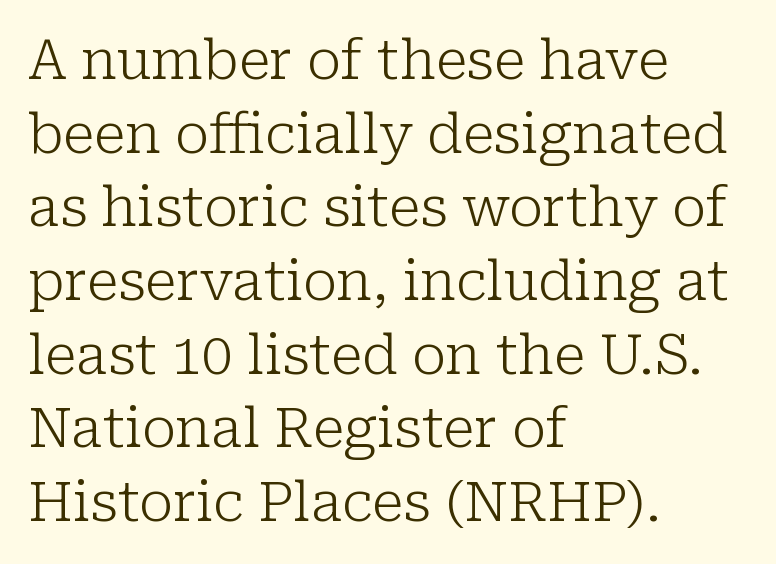
Q: Is the text bold? A: No.
Q: Is the text italic (slanted)? A: No, it is upright.
Q: Is the typeface a serif or a sans-serif typeface? A: Serif.
Q: Is the text underlined? A: No.
Q: How is the paragraph aligned? A: Left-aligned.
Q: Is the spacing between letters normal or unusually wide? A: Normal.
Q: Is the spacing between lines tight, normal or loose? A: Normal.
Q: Width (condensed, normal, or wide)? A: Normal.
Q: Stroke contrast? A: Low.
Q: x-height? A: Medium.
Q: Monospaced? A: No.
